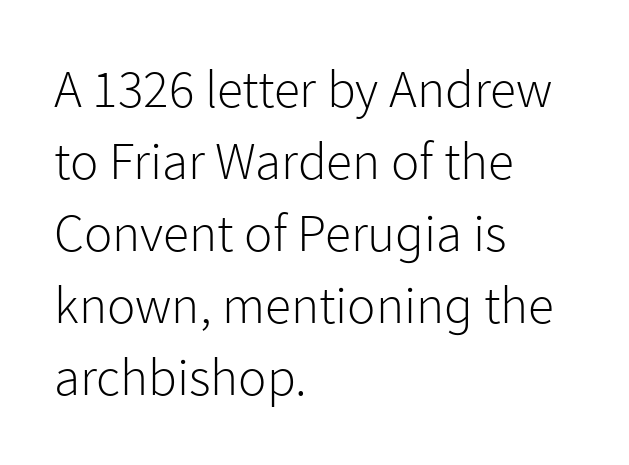
The image shows 53 px light sans-serif type, upright; set left-aligned, normal line spacing (1.36x), normal letter spacing, not underlined; low stroke contrast and a medium x-height.
